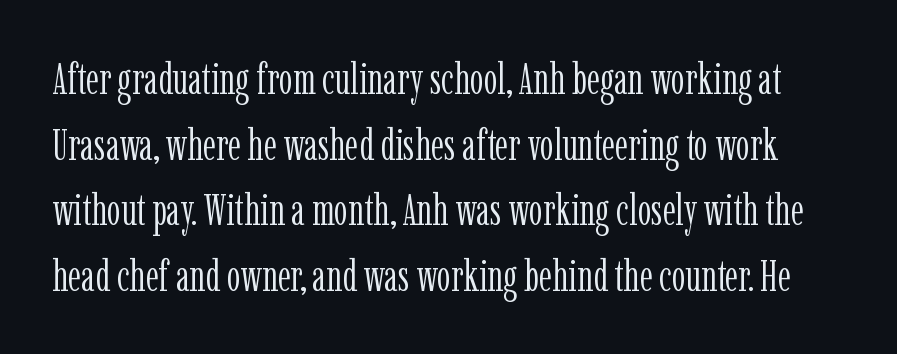
Varying glyph widths throughout — classic text-font behaviour. Normally led — the rows are evenly, conventionally spaced. This is serif lettering, the kind often seen in printed books. Think standard paragraph weight, or any step lighter than that. Observe the ordinary spacing: letters are neighbours, not strangers.
